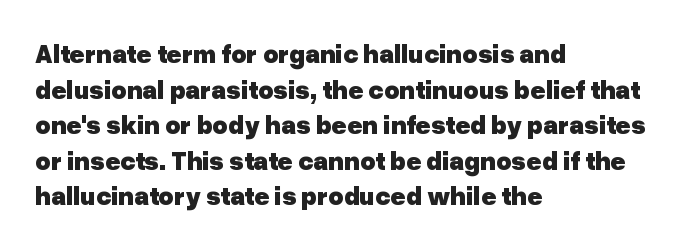
{"italic": "no", "bold": "yes", "underline": "no", "align": "left", "line_spacing": "normal", "line_spacing_ratio": 1.37, "letter_spacing": "normal", "letter_spacing_em": 0.0, "glyph_px": 26}
